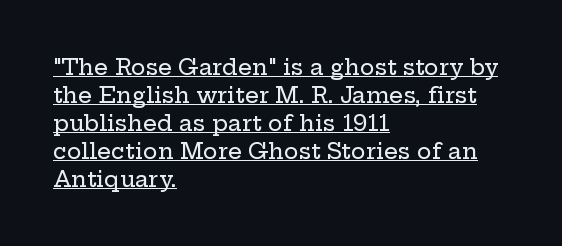
The image shows 22 px text type, upright; set left-aligned, normal line spacing (1.27x), normal letter spacing, underlined.
